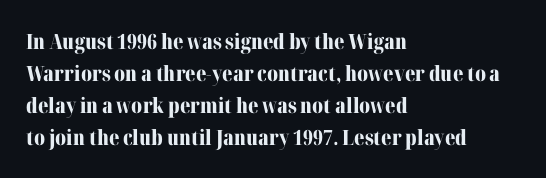
The image shows 21 px bold type, upright; set left-aligned, normal line spacing (1.52x), normal letter spacing, not underlined.
